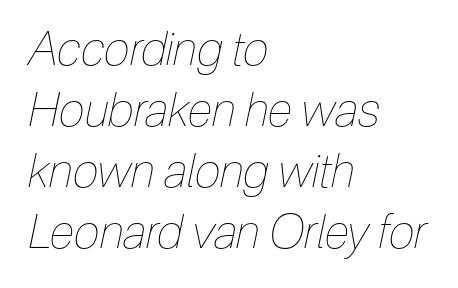
The image shows 47 px thin, condensed type, italic (leaning right); set left-aligned, normal line spacing (1.3x), normal letter spacing, not underlined; low stroke contrast and a medium x-height.
